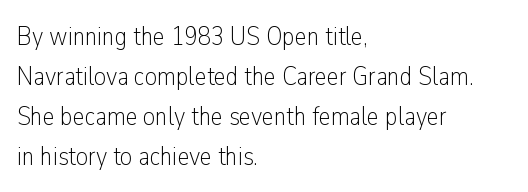
Italic: no, the glyphs are upright roman. Observe the ordinary spacing: letters are neighbours, not strangers. Line spacing here is normal. The zone under the glyphs is completely vacant. These lines stack with their left ends in a neat column.
